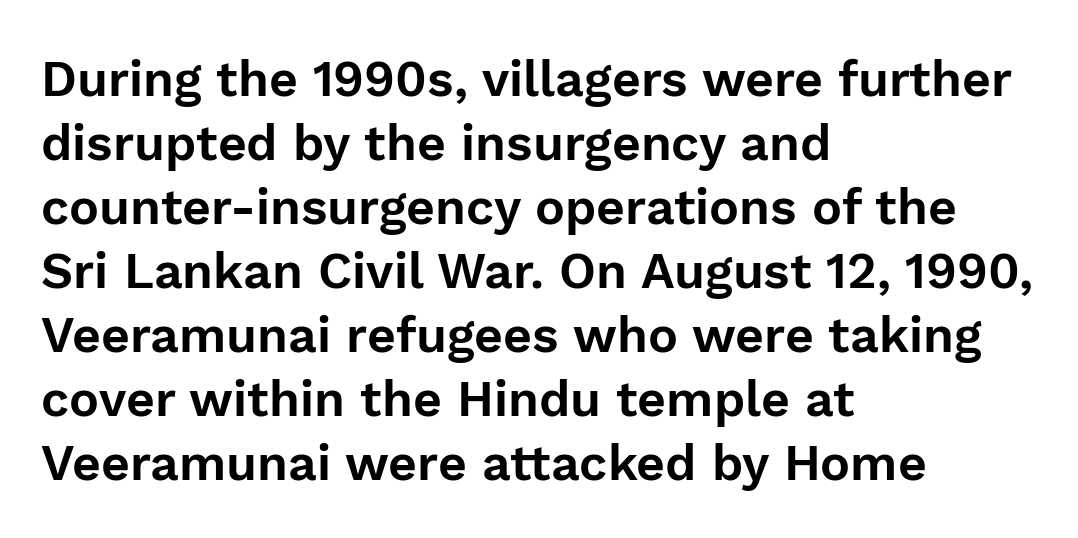
Q: Is the text italic (slanted)? A: No, it is upright.
Q: Is the typeface a serif or a sans-serif typeface? A: Sans-serif.
Q: Is the text underlined? A: No.
Q: How is the paragraph aligned? A: Left-aligned.
Q: Is the spacing between letters normal or unusually wide? A: Normal.
Q: Is the spacing between lines tight, normal or loose? A: Normal.
Q: Width (condensed, normal, or wide)? A: Normal.
Q: Stroke contrast? A: Low.
Q: x-height? A: Medium.
Q: Monospaced? A: No.
